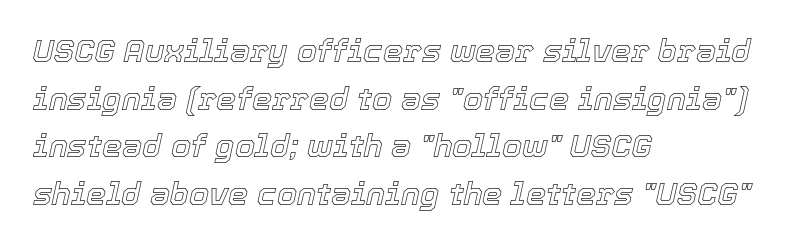
Lines of text with bare space underneath. Each letter keeps its own natural width here, so spacing adapts to shape. The rows are spaced the way most documents space them. The whole block is typeset with a tilt. Line beginnings align vertically; line endings do not. Here the glyphs are tracked normally, forming tight word shapes.
